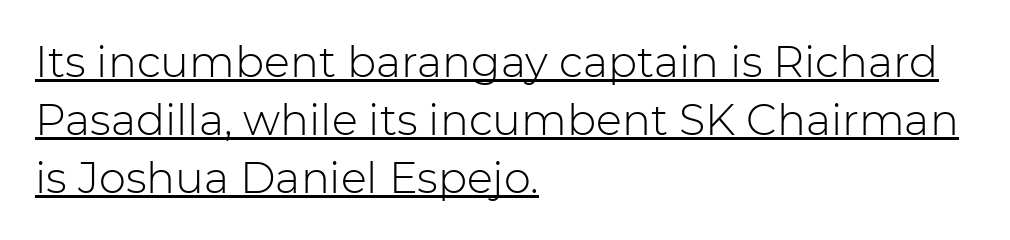
{"serif": "no", "italic": "no", "bold": "no", "weight": "light", "width": "normal", "stroke_contrast": "low", "x_height": "medium", "monospaced": "no", "underline": "yes", "align": "left", "line_spacing": "normal", "line_spacing_ratio": 1.35, "letter_spacing": "normal", "letter_spacing_em": 0.0, "glyph_px": 43}
